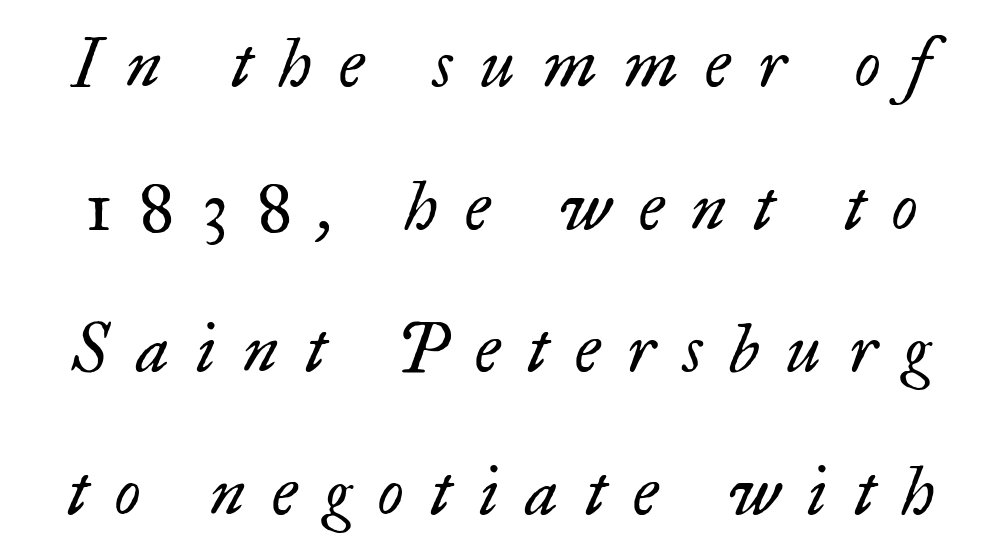
Is the letter spacing exaggerated? Yes — the characters are pushed far apart. The rendering uses natural spacing where letterforms have individual widths. The strokes carry an ordinary text weight at most. The rendering shows small feet on the letterforms — a serif design.
